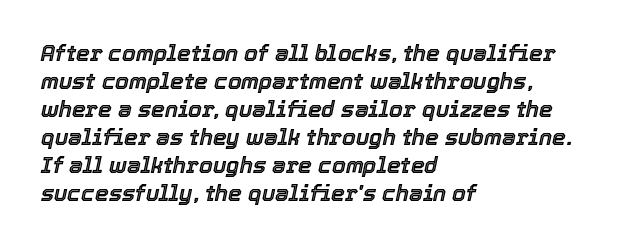
The strip under each line holds only bare page. The setting favours the left margin, as ordinary paragraphs usually do. Tall strokes in this sample are angled rather than plumb. Caption: standard tracking, unaltered. Quick note: interline space is typical.
